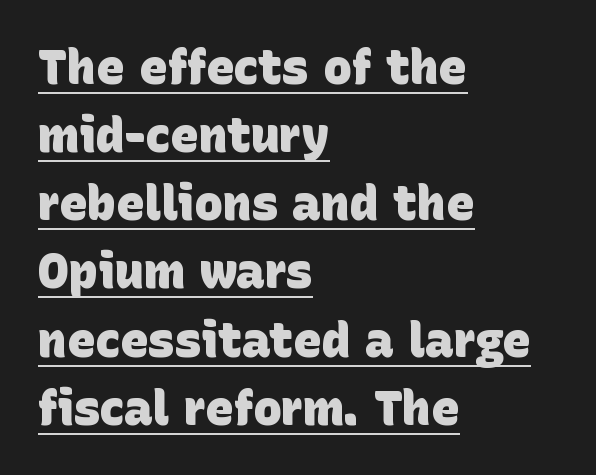
{"serif": "no", "bold": "yes", "weight": "heavy", "width": "normal", "stroke_contrast": "low", "x_height": "large", "monospaced": "no", "underline": "yes", "align": "left", "line_spacing": "normal", "line_spacing_ratio": 1.42, "letter_spacing": "normal", "letter_spacing_em": 0.0, "glyph_px": 48}
